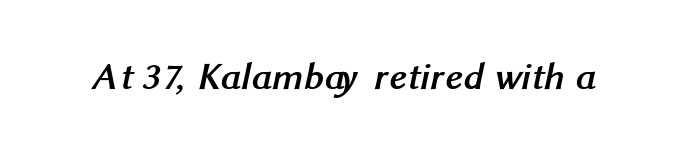
Underlining? Definitely not there. What stands out about the letter spacing? Nothing — it is the standard amount. Strokes here are thick enough to call this a true bold. Each letter keeps its own natural width here, so spacing adapts to shape. Font category for this specimen: sans-serif.
